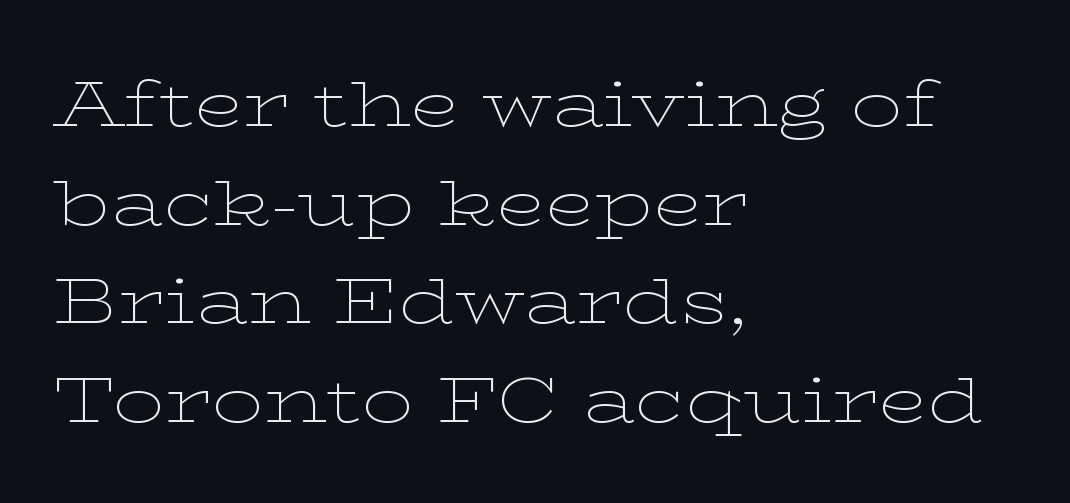
A classic flush-left, rag-right setting is used for this passage. Here the designer chose a conventional face with non-uniform glyph widths. The type sits square on the baseline with zero lean. No word sits above an underline.
